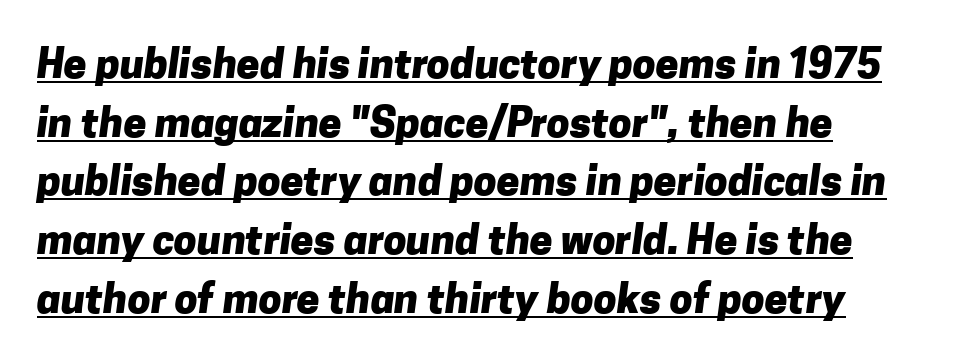
{"serif": "no", "bold": "yes", "weight": "heavy", "width": "normal", "stroke_contrast": "low", "x_height": "medium", "monospaced": "no", "underline": "yes", "align": "left", "line_spacing": "normal", "line_spacing_ratio": 1.43, "letter_spacing": "normal", "letter_spacing_em": 0.0, "glyph_px": 41}
